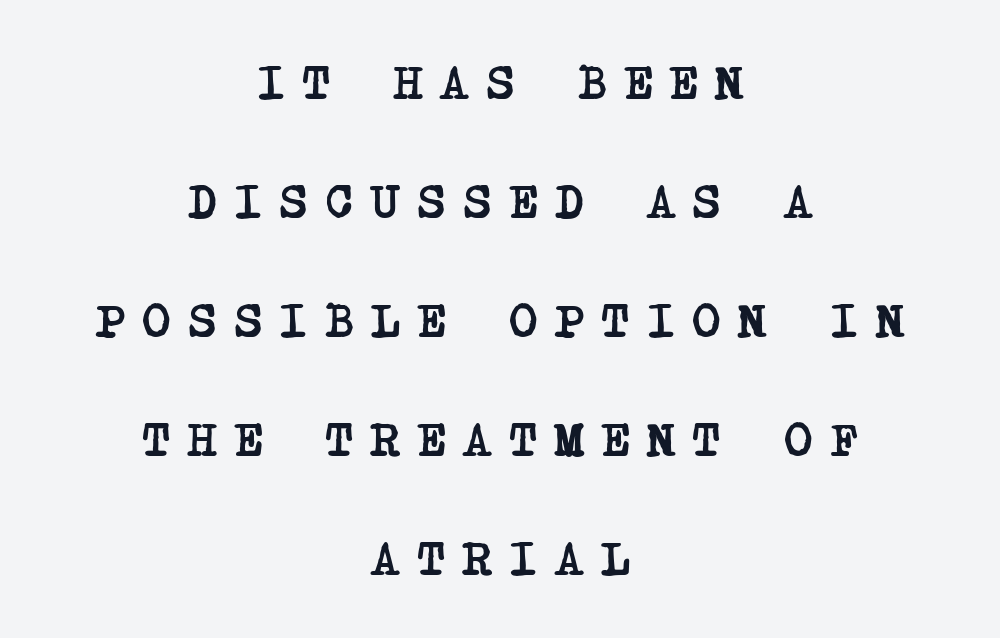
The face used here is seriffed, in the tradition of book romans. Where is the straight margin? There isn't one; the lines are centered. The passage shown has open, widely tracked lettering throughout. Weight check: bold — yes, fully. Airy leading. Each row of text sits above clean, open space.
